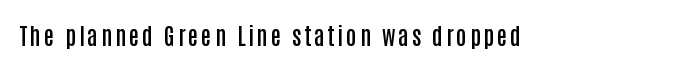
Q: Is the text bold? A: Semi-bold.
Q: Is the text italic (slanted)? A: No, it is upright.
Q: Is the text underlined? A: No.
